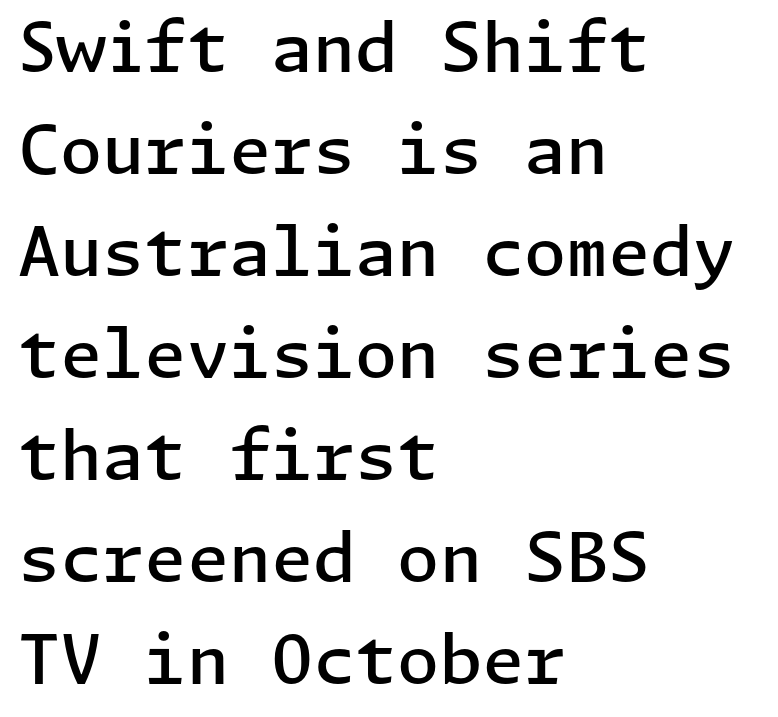
Q: Is the text bold? A: Semi-bold.
Q: Is the text italic (slanted)? A: No, it is upright.
Q: Is the typeface a serif or a sans-serif typeface? A: Sans-serif.
Q: Is the text underlined? A: No.
Q: How is the paragraph aligned? A: Left-aligned.
Q: Is the spacing between letters normal or unusually wide? A: Normal.
Q: Is the spacing between lines tight, normal or loose? A: Normal.
Q: Width (condensed, normal, or wide)? A: Normal.
Q: Stroke contrast? A: Low.
Q: x-height? A: Medium.
